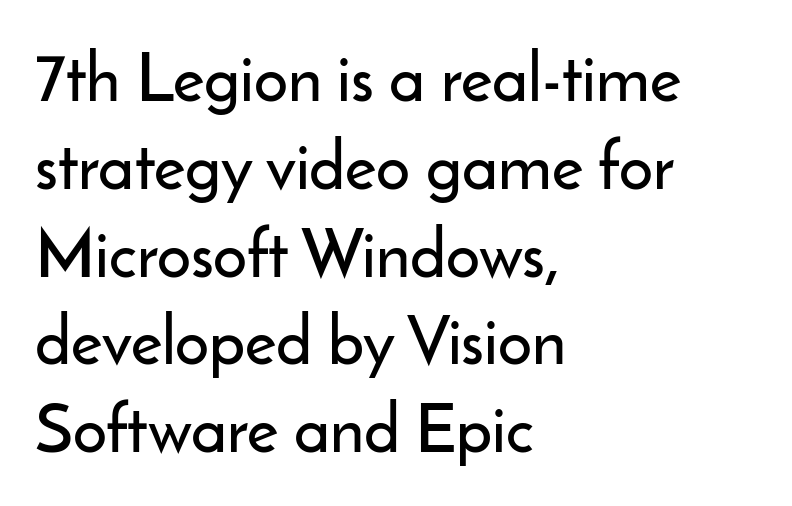
{"serif": "no", "italic": "no", "width": "normal", "stroke_contrast": "low", "x_height": "small", "monospaced": "no", "underline": "no", "align": "left", "line_spacing": "normal", "line_spacing_ratio": 1.31, "letter_spacing": "normal", "letter_spacing_em": 0.0, "glyph_px": 67}
